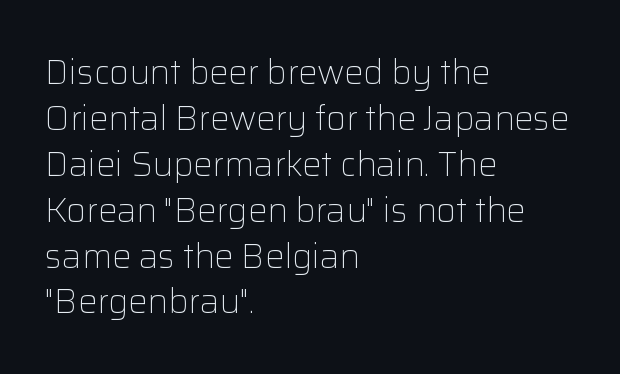
The image shows 34 px light sans-serif type, upright; set left-aligned, normal line spacing (1.35x), normal letter spacing, not underlined; low stroke contrast and a medium x-height.
